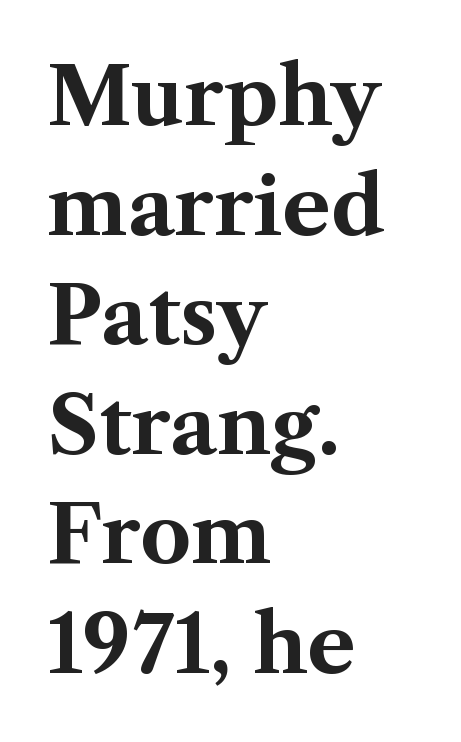
Q: Is the text bold? A: Yes.
Q: Is the text italic (slanted)? A: No, it is upright.
Q: Is the typeface a serif or a sans-serif typeface? A: Serif.
Q: Is the text underlined? A: No.
Q: How is the paragraph aligned? A: Left-aligned.
Q: Is the spacing between letters normal or unusually wide? A: Normal.
Q: Is the spacing between lines tight, normal or loose? A: Normal.
Q: Width (condensed, normal, or wide)? A: Normal.
Q: Stroke contrast? A: Medium.
Q: x-height? A: Medium.
Q: Monospaced? A: No.
